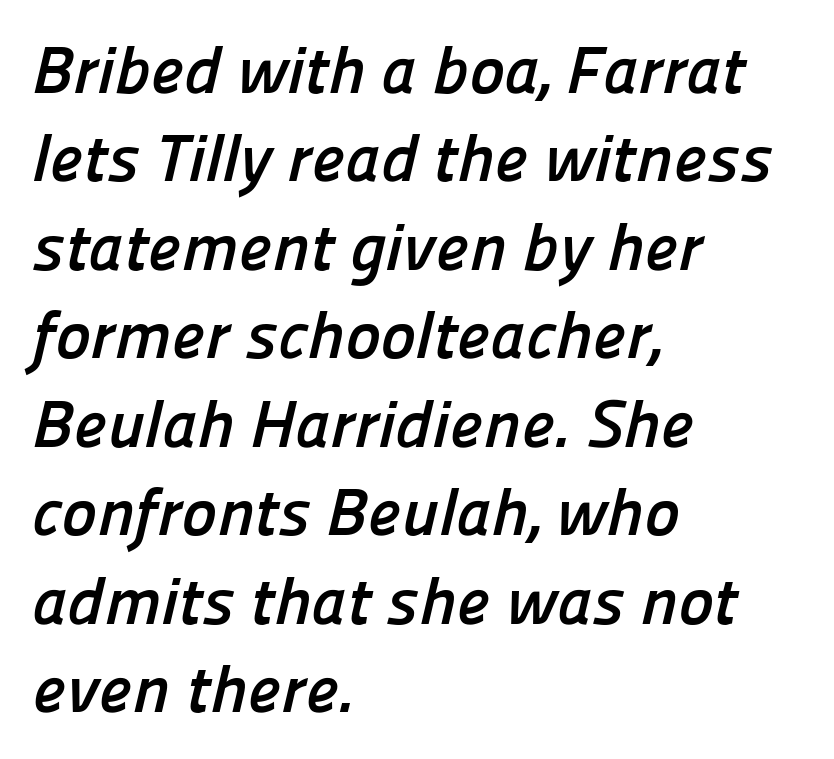
The string is rendered with underlining switched off. Note the varied advance widths — an 'i' is clearly narrower than an 'm'. The characters display no serif detailing; their extremities are plain. The letterforms sit shoulder to shoulder at normal distance. Quick note: interline space is typical. The sample has been set heavy, in full bold.
